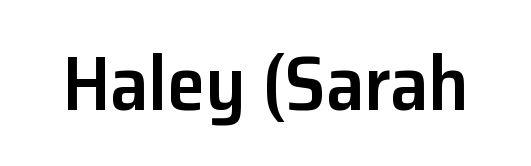
The image shows 77 px semibold sans-serif type, upright; set normal letter spacing, not underlined; low stroke contrast and a medium x-height.
